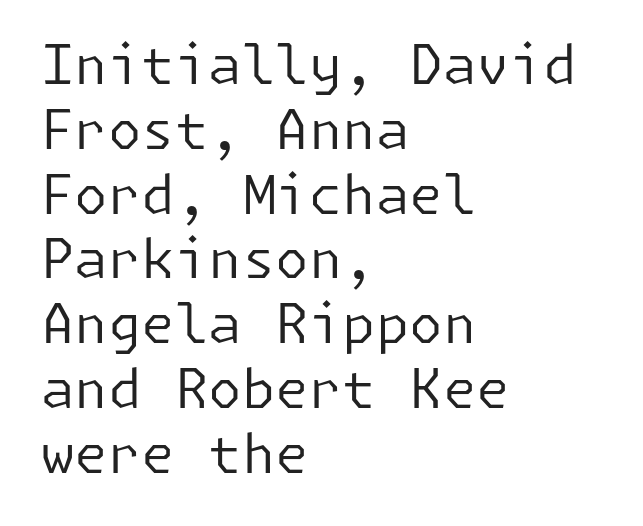
{"serif": "no", "italic": "no", "bold": "no", "weight": "regular", "width": "normal", "stroke_contrast": "low", "x_height": "medium", "underline": "no", "align": "left", "line_spacing_ratio": 1.2, "letter_spacing": "normal", "letter_spacing_em": 0.0, "glyph_px": 54}
